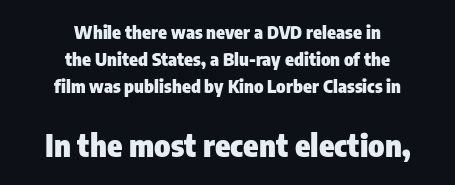
The image shows 31 px heavy, condensed sans-serif type, upright; set centered, normal line spacing (1.49x), normal letter spacing, not underlined; the second (bottom) block is 1.72x larger; low stroke contrast and a medium x-height.
